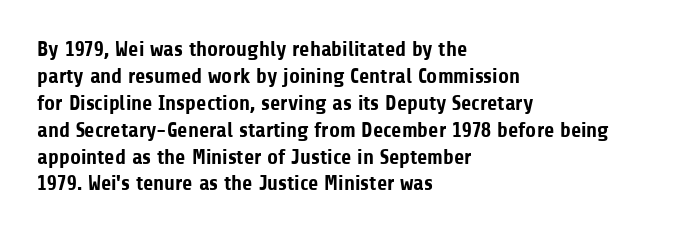
Q: Is the text bold? A: Yes.
Q: Is the text italic (slanted)? A: No, it is upright.
Q: Is the text underlined? A: No.
Q: How is the paragraph aligned? A: Left-aligned.
Q: Is the spacing between letters normal or unusually wide? A: Normal.
Q: Is the spacing between lines tight, normal or loose? A: Normal.
